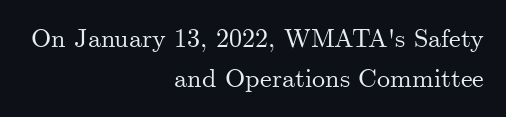
Q: Is the text italic (slanted)? A: No, it is upright.
Q: Is the text underlined? A: No.
Q: How is the paragraph aligned? A: Right-aligned.
Q: Is the spacing between letters normal or unusually wide? A: Normal.
Q: Is the spacing between lines tight, normal or loose? A: Normal.
